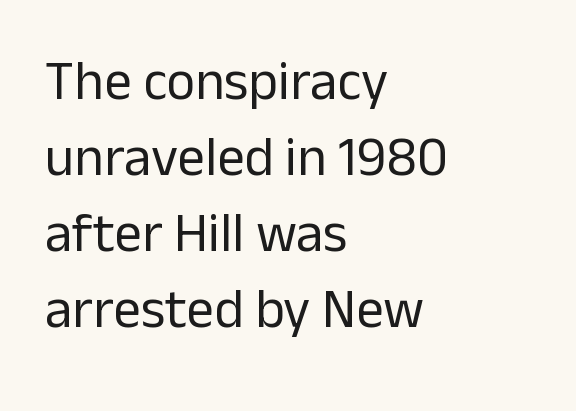
The image shows 55 px regular-weight sans-serif type, upright; set left-aligned, normal line spacing (1.38x), normal letter spacing, not underlined; low stroke contrast and a medium x-height.
